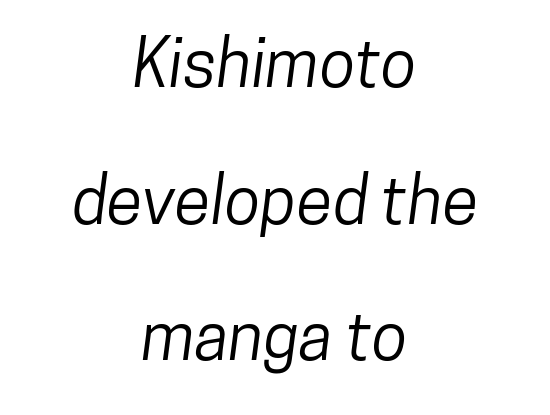
Type style note: lacks serifs. Is this a fixed-width face? No — the glyphs have proportional, varying widths. The strip under each line holds only bare page. The passage shown has conventional tracking throughout.
